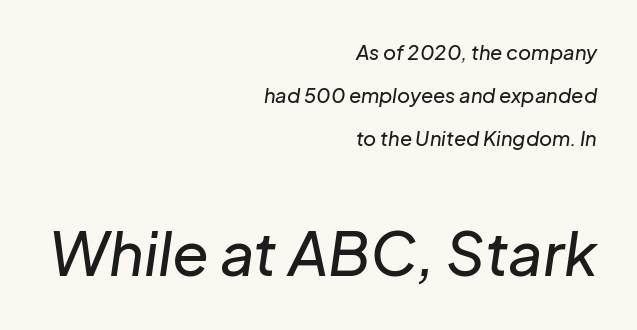
The image shows 60 px text type, italic (leaning right); set right-aligned, loose line spacing (2.15x), normal letter spacing, not underlined; the second (bottom) block is 3.0x larger; low stroke contrast and a medium x-height.
